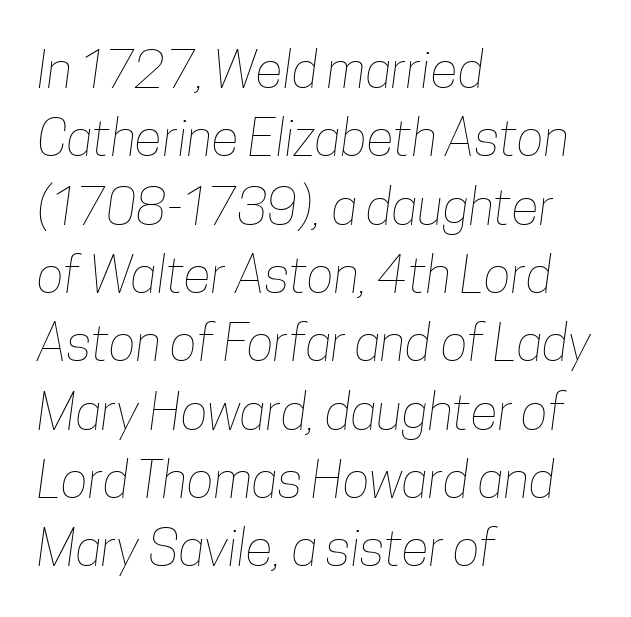
The image shows 51 px thin, condensed type; set left-aligned, normal line spacing (1.34x), normal letter spacing, not underlined; low stroke contrast and a medium x-height.
